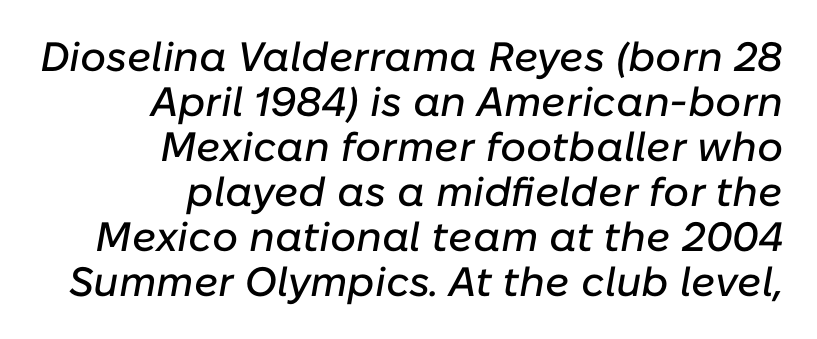
Character widths vary here, with narrow letters taking less room than wide ones. Casual observation: everything's shoved over to the right. Quick note: italic. These lines huddle together more closely than default settings would place them. The type is set solid horizontally, with unmodified tracking. Check under the words: just untouched page.
